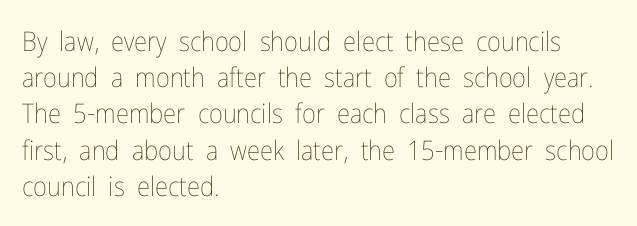
{"italic": "no", "bold": "no", "underline": "no", "align": "left", "line_spacing": "normal", "line_spacing_ratio": 1.34, "letter_spacing": "normal", "letter_spacing_em": 0.0, "glyph_px": 27}
